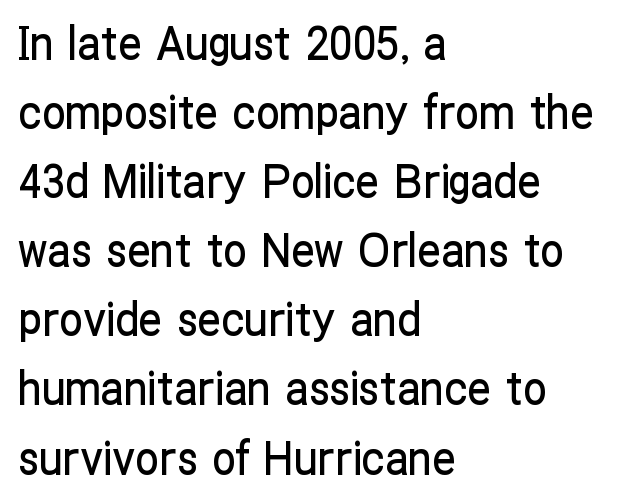
The type is set solid horizontally, with unmodified tracking. Decoration check: the copy has no underline. The space between consecutive lines is moderate. No feet cap the strokes, marking this as sans-serif type.
